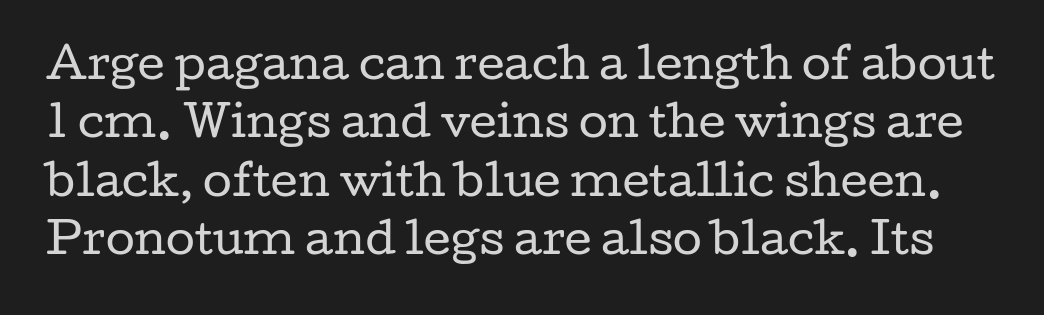
Q: Is the text bold? A: No.
Q: Is the text italic (slanted)? A: No, it is upright.
Q: Is the typeface a serif or a sans-serif typeface? A: Serif.
Q: Is the text underlined? A: No.
Q: Is the spacing between letters normal or unusually wide? A: Normal.
Q: Is the spacing between lines tight, normal or loose? A: Normal.
Q: Width (condensed, normal, or wide)? A: Wide.
Q: Stroke contrast? A: Low.
Q: x-height? A: Medium.
Q: Monospaced? A: No.
